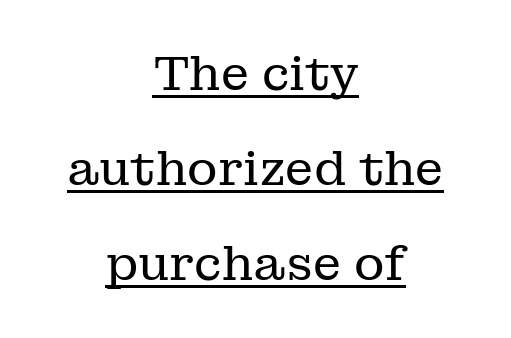
{"serif": "yes", "italic": "no", "bold": "no", "weight": "regular", "width": "normal", "stroke_contrast": "low", "x_height": "medium", "monospaced": "no", "underline": "yes", "align": "center", "line_spacing": "loose", "line_spacing_ratio": 2.02, "letter_spacing": "normal", "letter_spacing_em": 0.0, "glyph_px": 47}
